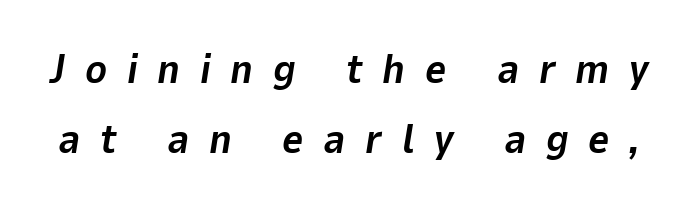
The image shows 41 px bold type, italic (leaning right); set line spacing 1.71x, unusually wide letter spacing (+0.48 em), not underlined; low stroke contrast and a medium x-height.
